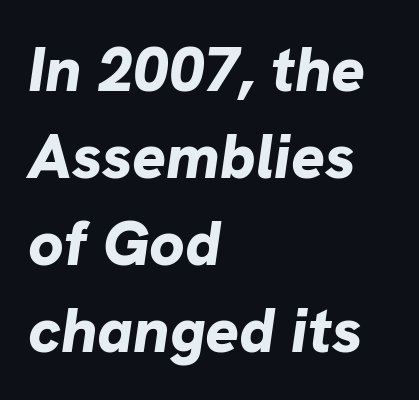
The foot of each line stays bare and open. A normal amount of white space separates one row of letters from the next. The lines in this sample share a left origin and differ only in where they stop. In terms of posture, this sample is oblique. Character widths vary here, with narrow letters taking less room than wide ones. Strong, thick strokes mark this as bold type.
